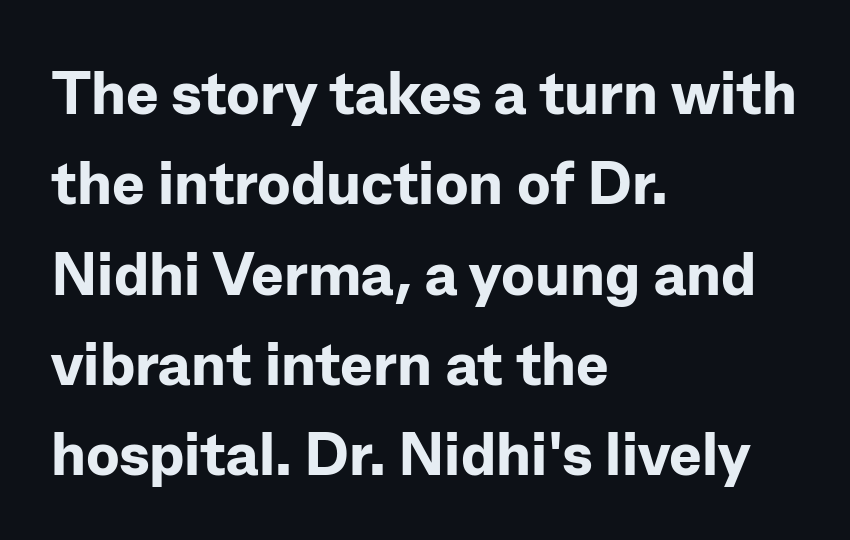
Q: Is the text bold? A: Yes.
Q: Is the text italic (slanted)? A: No, it is upright.
Q: Is the typeface a serif or a sans-serif typeface? A: Sans-serif.
Q: Is the text underlined? A: No.
Q: How is the paragraph aligned? A: Left-aligned.
Q: Is the spacing between letters normal or unusually wide? A: Normal.
Q: Is the spacing between lines tight, normal or loose? A: Normal.
Q: Width (condensed, normal, or wide)? A: Normal.
Q: Stroke contrast? A: Low.
Q: x-height? A: Medium.
Q: Monospaced? A: No.
